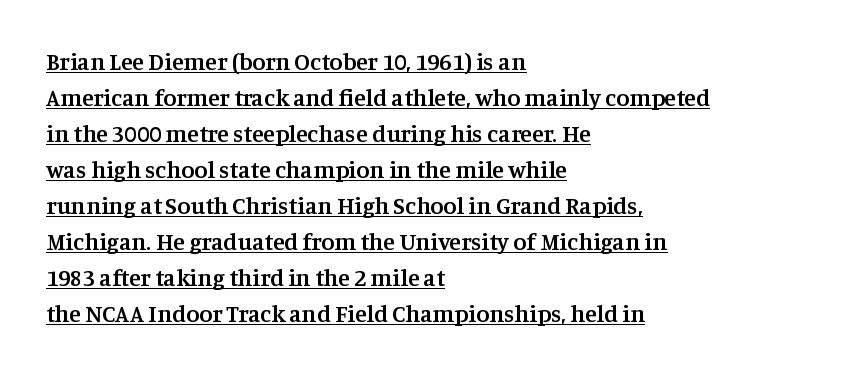
Quick note: interline space is typical. Notice how the passage keeps a crisp vertical edge on the left only. The tracking reads as untouched default to a designer's eye. Notice how a bar underscores the lettering throughout. Moderately thickened strokes mark this as semibold type. Style check: upright.
